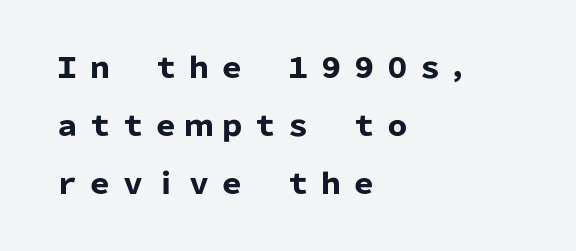
The image shows 28 px heavy sans-serif type, upright; set left-aligned, loose line spacing (2.07x), not underlined; low stroke contrast and a medium x-height.
